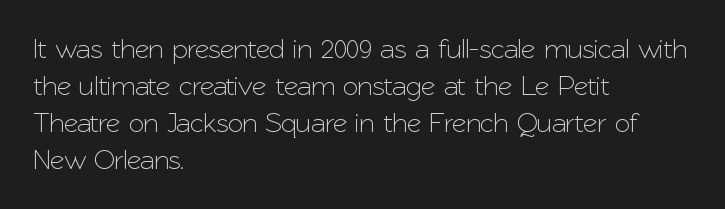
Q: Is the text italic (slanted)? A: No, it is upright.
Q: Is the typeface a serif or a sans-serif typeface? A: Sans-serif.
Q: Is the text underlined? A: No.
Q: How is the paragraph aligned? A: Left-aligned.
Q: Is the spacing between letters normal or unusually wide? A: Normal.
Q: Is the spacing between lines tight, normal or loose? A: Normal.
Q: Width (condensed, normal, or wide)? A: Normal.
Q: Stroke contrast? A: Low.
Q: x-height? A: Medium.
Q: Monospaced? A: No.
